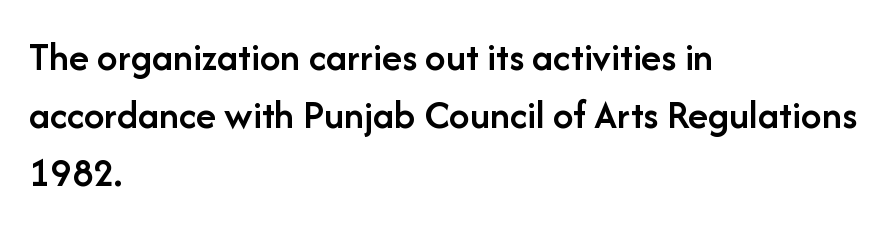
Q: Is the text bold? A: Semi-bold.
Q: Is the text italic (slanted)? A: No, it is upright.
Q: Is the typeface a serif or a sans-serif typeface? A: Sans-serif.
Q: Is the text underlined? A: No.
Q: How is the paragraph aligned? A: Left-aligned.
Q: Is the spacing between letters normal or unusually wide? A: Normal.
Q: Is the spacing between lines tight, normal or loose? A: Normal.
Q: Width (condensed, normal, or wide)? A: Normal.
Q: Stroke contrast? A: Low.
Q: x-height? A: Medium.
Q: Monospaced? A: No.
